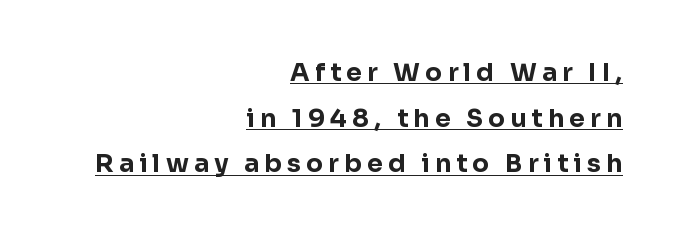
The image shows 25 px bold type, upright; set right-aligned, line spacing 1.83x, unusually wide letter spacing (+0.21 em), underlined.
